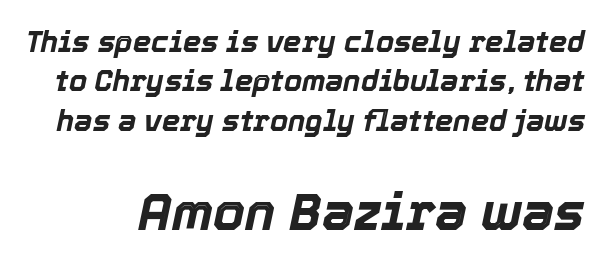
{"italic": "yes", "lean": "right", "slant_degrees": 12, "bold": "yes", "weight": "bold", "width": "normal", "x_height": "medium", "monospaced": "no", "underline": "no", "line_spacing": "normal", "line_spacing_ratio": 1.36, "letter_spacing": "normal", "letter_spacing_em": 0.0, "larger_block": "second", "size_ratio": 1.76, "glyph_px": 51}
